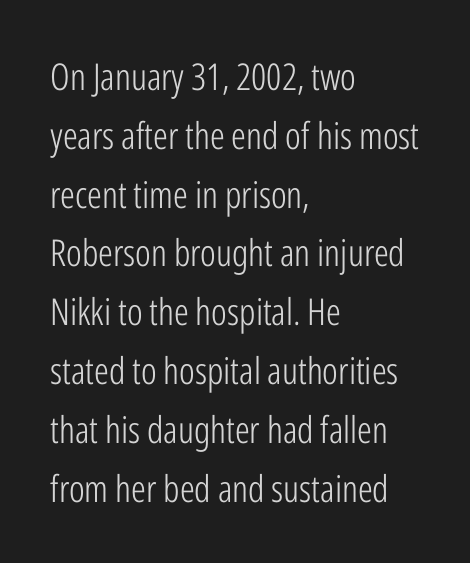
In terms of letterspacing, this is plain default setting. Glance below the letters and you will spot only blank space. Varying glyph widths throughout — classic text-font behaviour. These lines sit exactly where default settings would place them.
